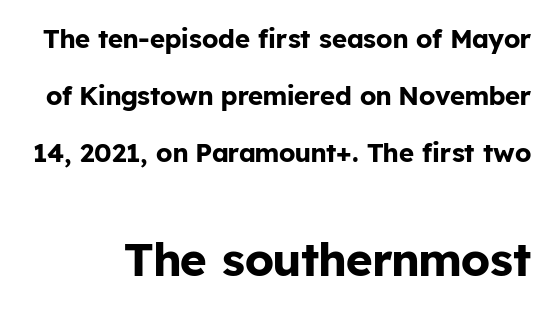
Q: Is the text bold? A: Yes.
Q: Is the text italic (slanted)? A: No, it is upright.
Q: Is the typeface a serif or a sans-serif typeface? A: Sans-serif.
Q: Is the text underlined? A: No.
Q: Is the spacing between letters normal or unusually wide? A: Normal.
Q: Is the spacing between lines tight, normal or loose? A: Loose.
Q: Which block of text is set in a larger size, the first (top) or the second (bottom)? A: The second (bottom) one.
Q: Width (condensed, normal, or wide)? A: Normal.
Q: Stroke contrast? A: Low.
Q: x-height? A: Medium.
Q: Monospaced? A: No.
